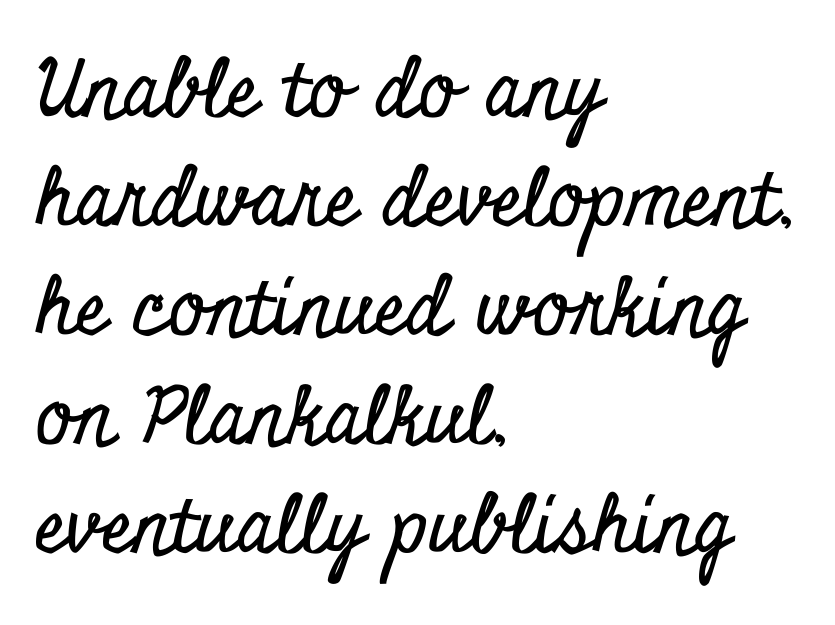
Spacing verdict: proportional, widths tailored to each character. Caption: standard tracking, unaltered. In terms of leading, this rendering sits right in the middle. Regarding serifs, this sample has them.
